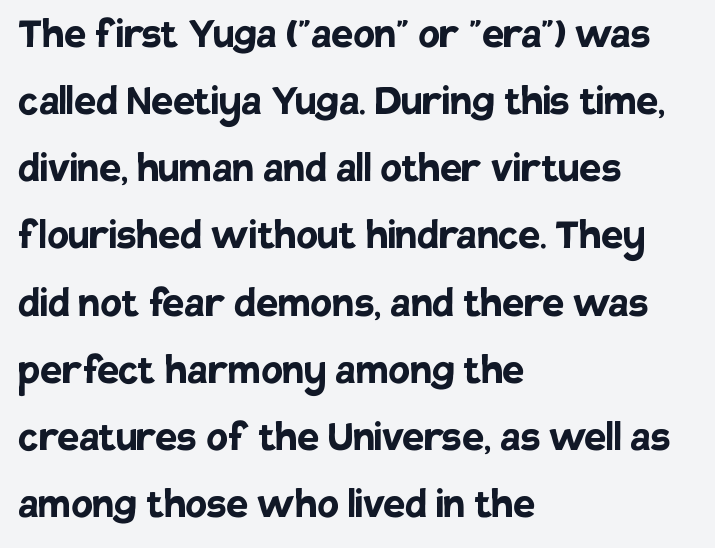
The image shows 49 px semibold sans-serif type, upright; set left-aligned, normal line spacing (1.37x), normal letter spacing, not underlined; low stroke contrast and a large x-height.
